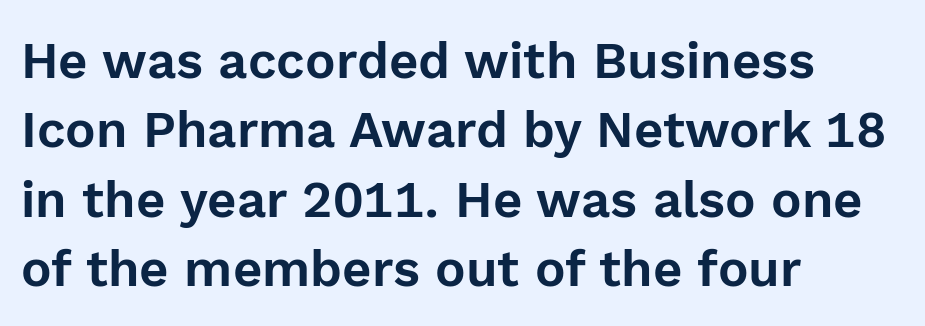
The image shows 51 px sans-serif type, upright; set left-aligned, normal line spacing (1.36x), normal letter spacing, not underlined; a medium x-height.
